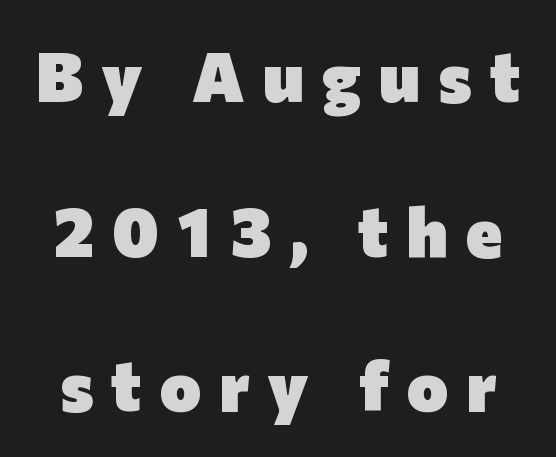
Q: Is the text bold? A: Yes.
Q: Is the text italic (slanted)? A: No, it is upright.
Q: Is the typeface a serif or a sans-serif typeface? A: Sans-serif.
Q: Is the text underlined? A: No.
Q: Is the spacing between letters normal or unusually wide? A: Unusually wide.
Q: Is the spacing between lines tight, normal or loose? A: Loose.
Q: Width (condensed, normal, or wide)? A: Normal.
Q: Stroke contrast? A: Low.
Q: x-height? A: Medium.
Q: Monospaced? A: No.
